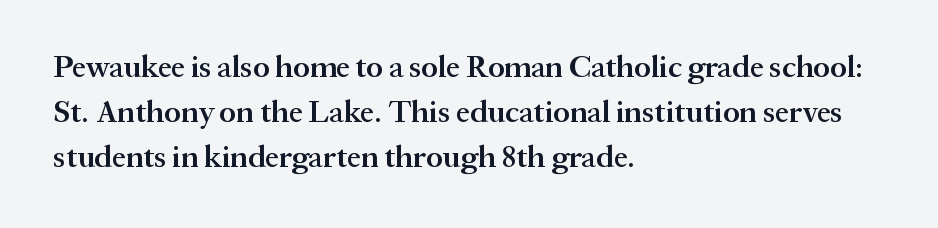
Default kerning and tracking; the words read as compact shapes. You could not count columns in this text — the font is proportionally spaced. Tall strokes in this sample are plumb rather than angled. This rendering uses left alignment, leaving the right contour irregular.
